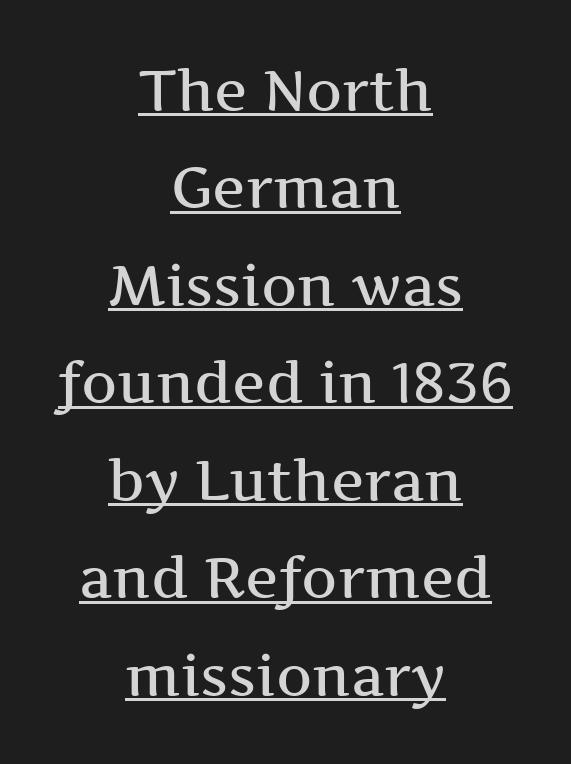
It's the straight-up-and-down kind of type. The strokes are fattened partway — semibold, not bold. The lines are quadded center. Yep, those are serifs on the letters.
